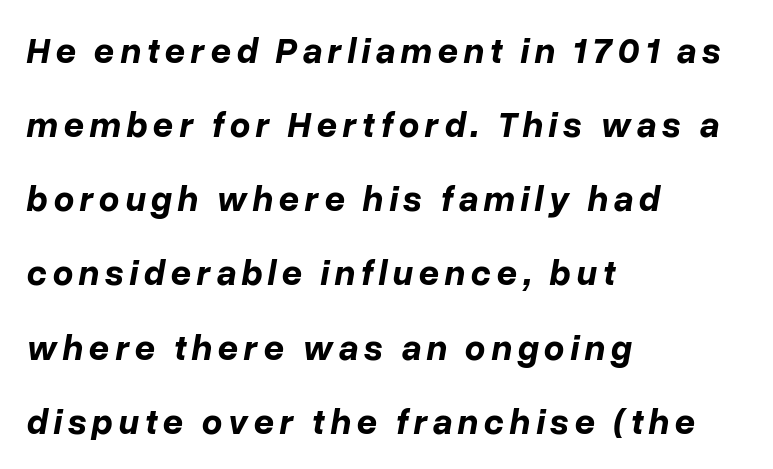
The rendering applies a slant to the glyphs. Typographic density is high because the face is bold. Note the varied advance widths — an 'i' is clearly narrower than an 'm'. No word sits above an underline. All the whitespace from short lines collects on the right. Line spacing here is loose.
